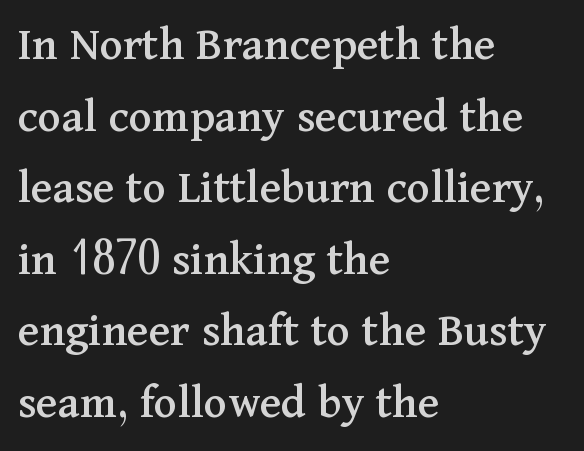
Q: Is the text italic (slanted)? A: No, it is upright.
Q: Is the typeface a serif or a sans-serif typeface? A: Serif.
Q: Is the text underlined? A: No.
Q: How is the paragraph aligned? A: Left-aligned.
Q: Is the spacing between letters normal or unusually wide? A: Normal.
Q: Is the spacing between lines tight, normal or loose? A: Normal.
Q: Width (condensed, normal, or wide)? A: Normal.
Q: Stroke contrast? A: Medium.
Q: x-height? A: Medium.
Q: Monospaced? A: No.
